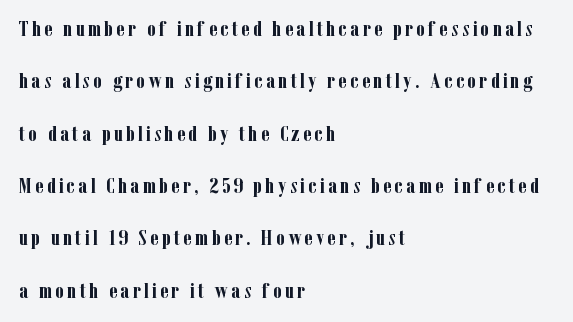
Italic: no, the glyphs are upright roman. Interline gaps are noticeably wide in this sample. The specimen omits any rule beneath the text block's lines. The typesetting leans heavy: a genuine bold. These lines are set flush left with a ragged right edge.
